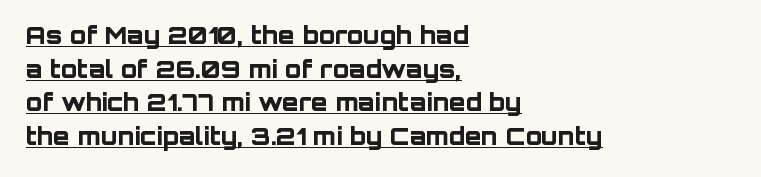
Interline gaps are of average width in this sample. This sample is left-justified, so line endings fall wherever the words run out. In terms of posture, this sample is upright. Heavy, bold letterforms.
